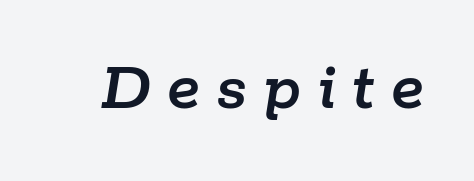
Q: Is the text italic (slanted)? A: Yes, it leans right by about 9 degrees.
Q: Is the text underlined? A: No.
Q: Is the spacing between letters normal or unusually wide? A: Unusually wide.
Q: Width (condensed, normal, or wide)? A: Normal.
Q: Stroke contrast? A: Low.
Q: x-height? A: Medium.
Q: Monospaced? A: No.
